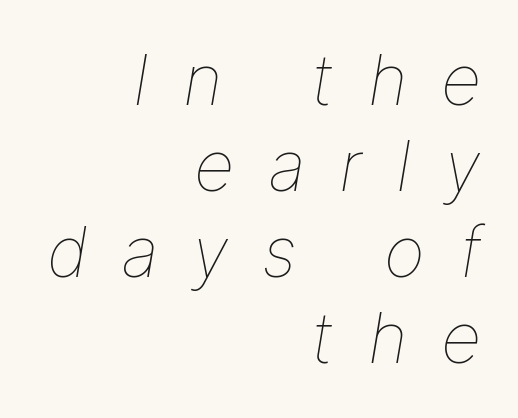
Q: Is the text bold? A: No.
Q: Is the text italic (slanted)? A: Yes, it leans right by about 9 degrees.
Q: Is the text underlined? A: No.
Q: How is the paragraph aligned? A: Right-aligned.
Q: Is the spacing between letters normal or unusually wide? A: Unusually wide.
Q: Width (condensed, normal, or wide)? A: Normal.
Q: Stroke contrast? A: Low.
Q: x-height? A: Medium.
Q: Monospaced? A: No.
